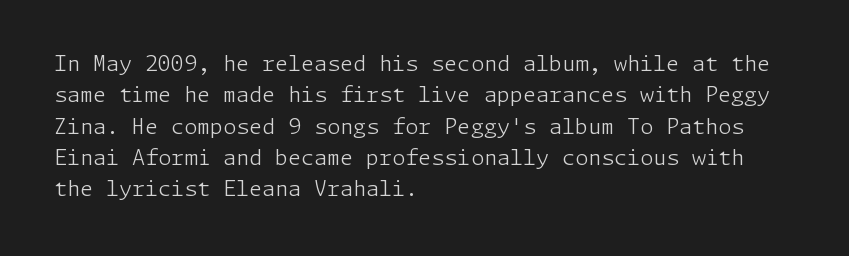
Q: Is the text bold? A: No.
Q: Is the text italic (slanted)? A: No, it is upright.
Q: Is the text underlined? A: No.
Q: How is the paragraph aligned? A: Left-aligned.
Q: Is the spacing between letters normal or unusually wide? A: Normal.
Q: Is the spacing between lines tight, normal or loose? A: Normal.
